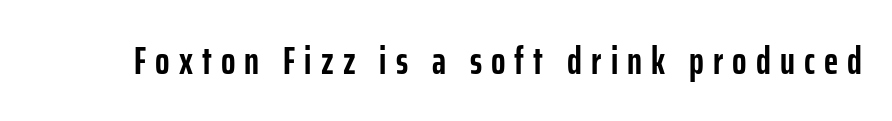
The image shows 38 px semibold, condensed sans-serif type, upright; set unusually wide letter spacing (+0.24 em), not underlined; low stroke contrast and a medium x-height.
